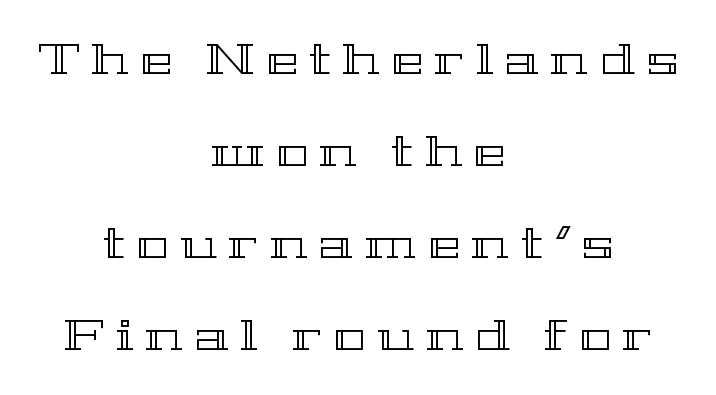
Q: Is the text italic (slanted)? A: No, it is upright.
Q: Is the text underlined? A: No.
Q: How is the paragraph aligned? A: Centered.
Q: Is the spacing between letters normal or unusually wide? A: Unusually wide.
Q: Is the spacing between lines tight, normal or loose? A: Loose.
Q: Width (condensed, normal, or wide)? A: Wide.
Q: x-height? A: Medium.
Q: Monospaced? A: No.
